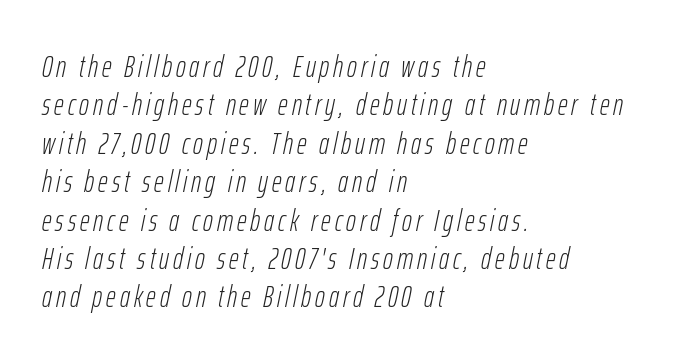
{"italic": "yes", "lean": "right", "slant_degrees": 12, "bold": "no", "weight": "light", "width": "condensed", "stroke_contrast": "low", "x_height": "medium", "monospaced": "no", "underline": "no", "align": "left", "line_spacing": "normal", "line_spacing_ratio": 1.28, "glyph_px": 30}
